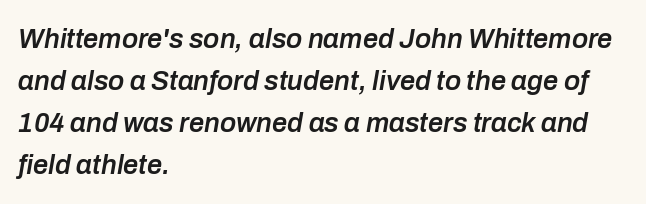
The image shows 27 px text type, italic (leaning right); set left-aligned, normal line spacing (1.55x), normal letter spacing, not underlined.
